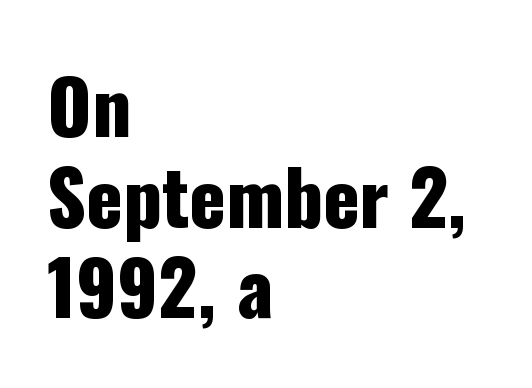
The letters stand straight up with perfectly vertical stems. Quick note: underline off. The designer went with a sans here, leaving each stem footless. A typesetter would call this proportional, since set widths differ per character.
